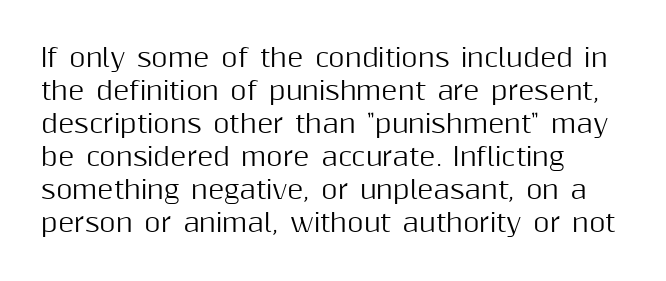
{"italic": "no", "underline": "no", "align": "left", "line_spacing": "normal", "line_spacing_ratio": 1.32, "letter_spacing": "normal", "letter_spacing_em": 0.0, "glyph_px": 25}
